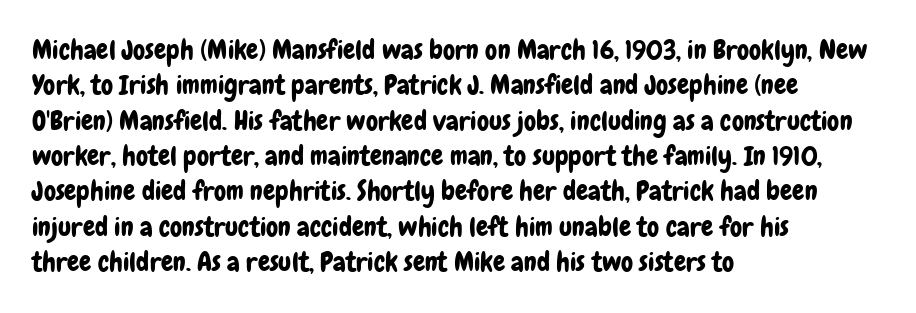
Q: Is the text italic (slanted)? A: No, it is upright.
Q: Is the text underlined? A: No.
Q: How is the paragraph aligned? A: Left-aligned.
Q: Is the spacing between letters normal or unusually wide? A: Normal.
Q: Is the spacing between lines tight, normal or loose? A: Normal.
